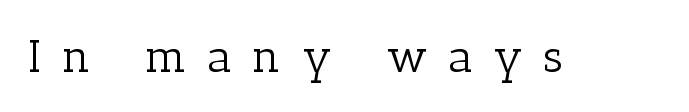
The lettering holds an erect, upright posture throughout. Spacing between characters has been opened up far beyond the box default. The characters are drawn with everyday or finer stroke widths. These lines are rendered in a variable-pitch font.
